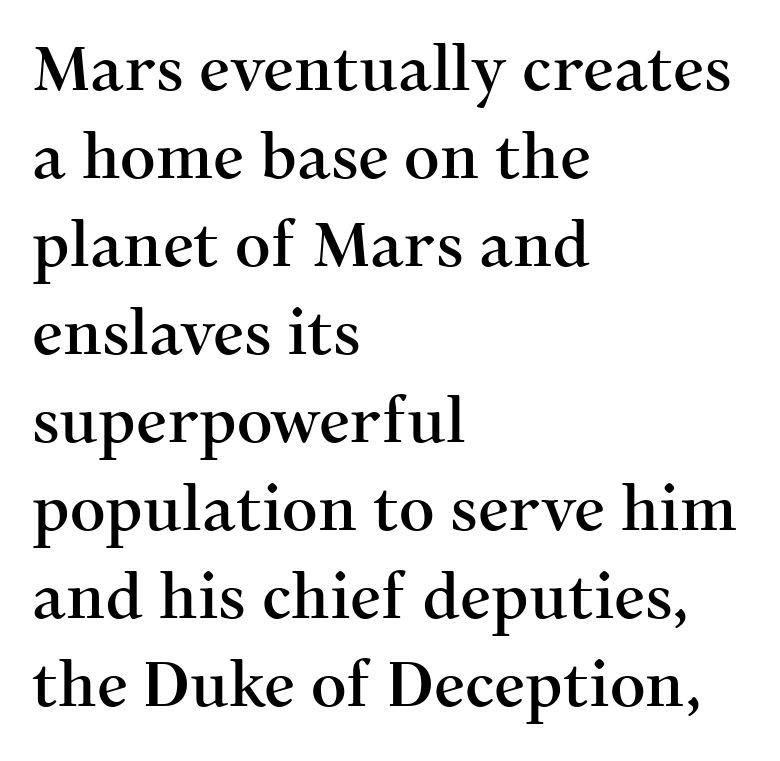
Q: Is the text italic (slanted)? A: No, it is upright.
Q: Is the typeface a serif or a sans-serif typeface? A: Serif.
Q: Is the text underlined? A: No.
Q: How is the paragraph aligned? A: Left-aligned.
Q: Is the spacing between letters normal or unusually wide? A: Normal.
Q: Is the spacing between lines tight, normal or loose? A: Normal.
Q: Width (condensed, normal, or wide)? A: Normal.
Q: Stroke contrast? A: Medium.
Q: x-height? A: Medium.
Q: Monospaced? A: No.
